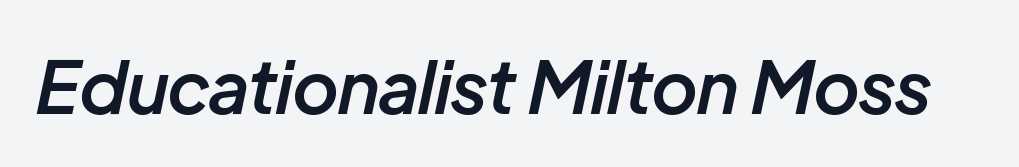
No extra tracking has been applied to these lines. The face used here is a semibold: visibly heavier than regular, lighter than bold. The strip under each line holds only bare page. Do the characters align in a grid? No, the font is proportional. Is the type slanted? Yes — the strokes lean at a clear angle.
